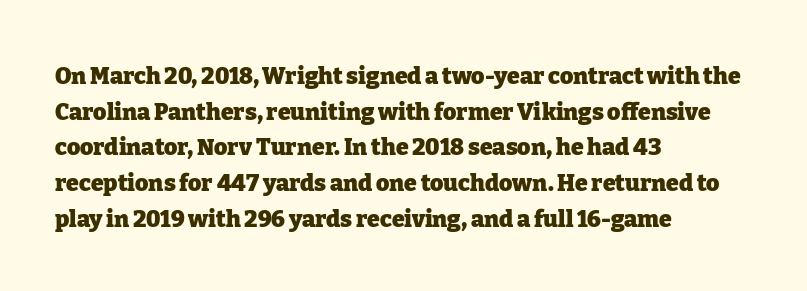
Is the block centered? No — it sits flush against the left margin. A full-strength bold gives these letters their thick strokes. The zone under the glyphs is completely vacant. This sample uses an upright cut, with every glyph sitting square on the baseline. The passage shown has conventional tracking throughout. The line-height multiplier appears to be the usual default.
